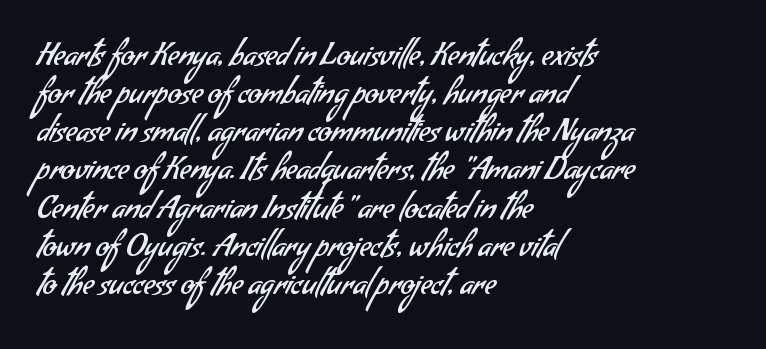
Q: Is the text bold? A: No.
Q: Is the typeface a serif or a sans-serif typeface? A: Sans-serif.
Q: Is the text underlined? A: No.
Q: How is the paragraph aligned? A: Left-aligned.
Q: Is the spacing between letters normal or unusually wide? A: Normal.
Q: Width (condensed, normal, or wide)? A: Normal.
Q: Stroke contrast? A: Low.
Q: x-height? A: Small.
Q: Monospaced? A: No.
